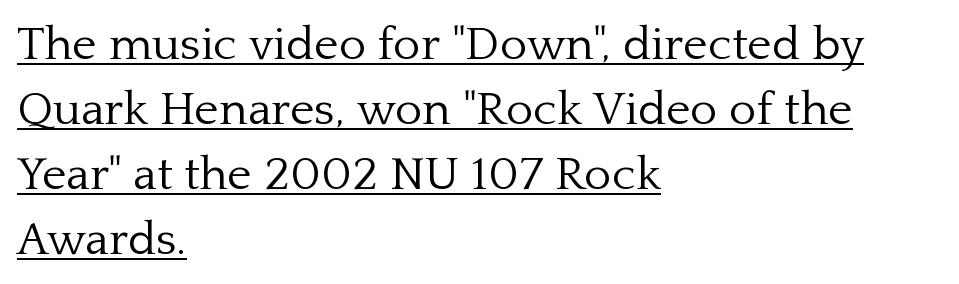
The image shows 47 px light serif type, upright; set left-aligned, normal line spacing (1.38x), normal letter spacing, underlined; low stroke contrast and a medium x-height.
